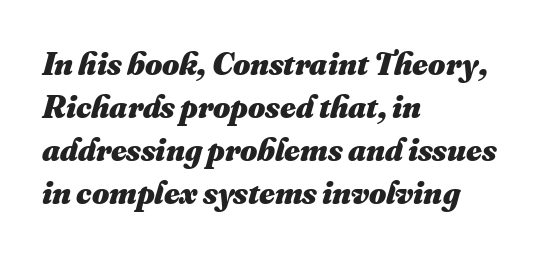
The image shows 33 px heavy type; set left-aligned, normal line spacing (1.3x), normal letter spacing, not underlined; medium stroke contrast and a small x-height.
